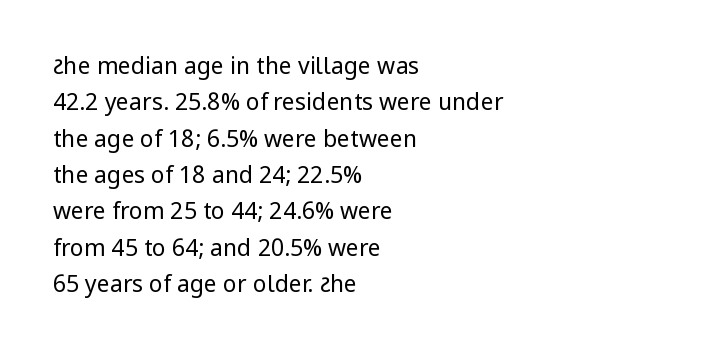
Q: Is the text bold? A: No.
Q: Is the text italic (slanted)? A: No, it is upright.
Q: Is the text underlined? A: No.
Q: How is the paragraph aligned? A: Left-aligned.
Q: Is the spacing between letters normal or unusually wide? A: Normal.
Q: Is the spacing between lines tight, normal or loose? A: Normal.
